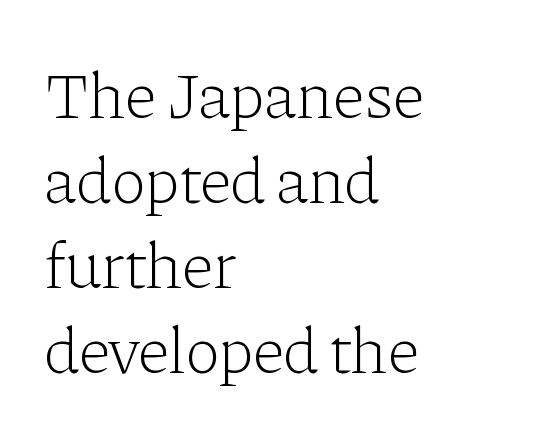
When letters stand straight like this, we call the style roman or upright. Notice how descenders clear the ascenders below comfortably — that's standard leading. Only glyphs here, with clear space below each row. How are the letters spaced? Ordinarily, with no added tracking.
